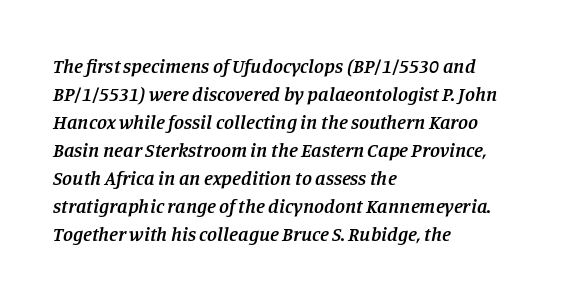
{"italic": "yes", "lean": "right", "slant_degrees": 11, "bold": "semi", "underline": "no", "align": "left", "line_spacing": "normal", "line_spacing_ratio": 1.4, "letter_spacing": "normal", "letter_spacing_em": 0.0, "glyph_px": 20}
